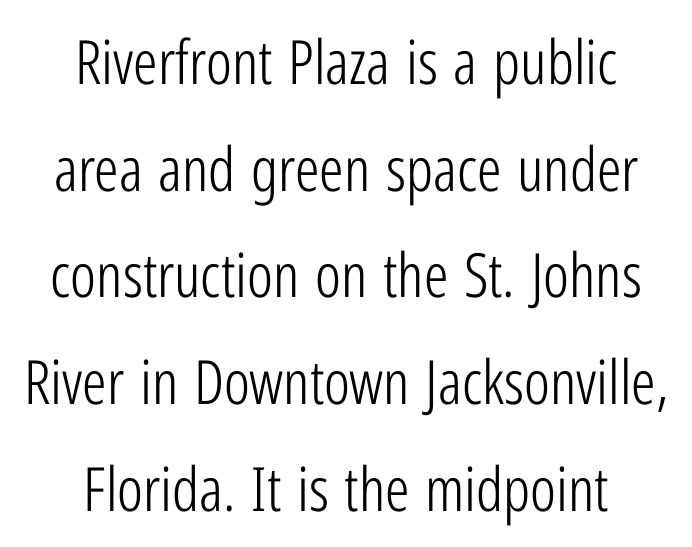
Q: Is the text bold? A: No.
Q: Is the text italic (slanted)? A: No, it is upright.
Q: Is the typeface a serif or a sans-serif typeface? A: Sans-serif.
Q: Is the text underlined? A: No.
Q: How is the paragraph aligned? A: Centered.
Q: Is the spacing between letters normal or unusually wide? A: Normal.
Q: Width (condensed, normal, or wide)? A: Condensed.
Q: Stroke contrast? A: Low.
Q: x-height? A: Medium.
Q: Monospaced? A: No.
